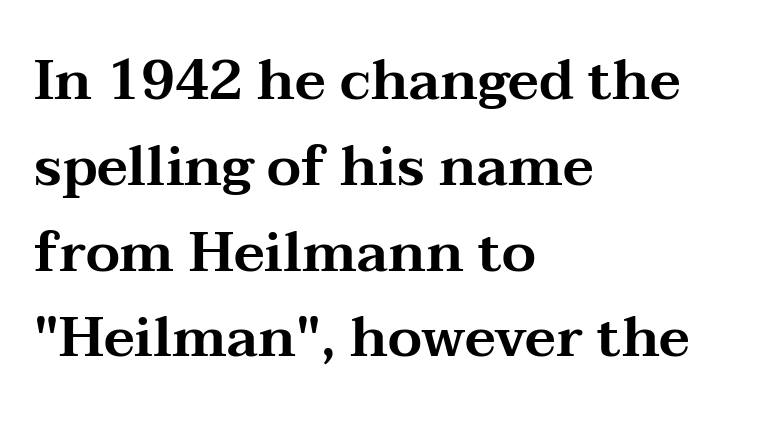
The face used here is proportionally spaced, like ordinary book or web type. Typeset ragged right — the left edge is the straight one. The space between consecutive lines is moderate. The type family on display is of the serif kind.
